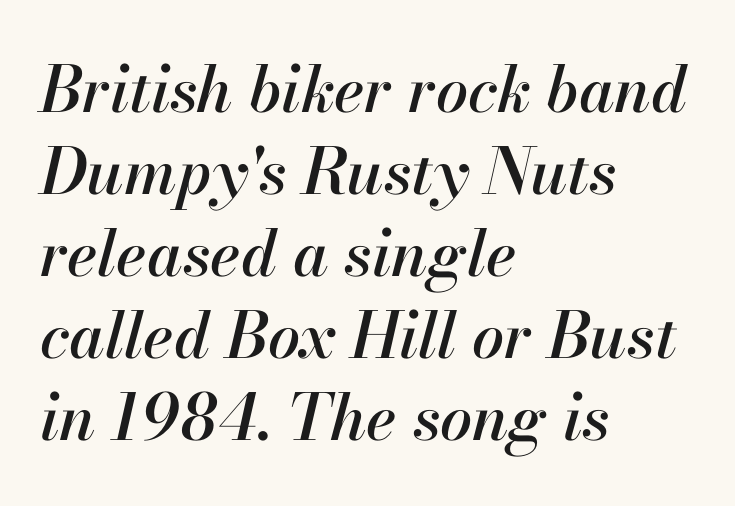
A typesetter would call this proportional, since set widths differ per character. The line-height multiplier appears to be the usual default. The glyphs look as if they've been sheared to an angle. Line starts are locked; line ends wander.
